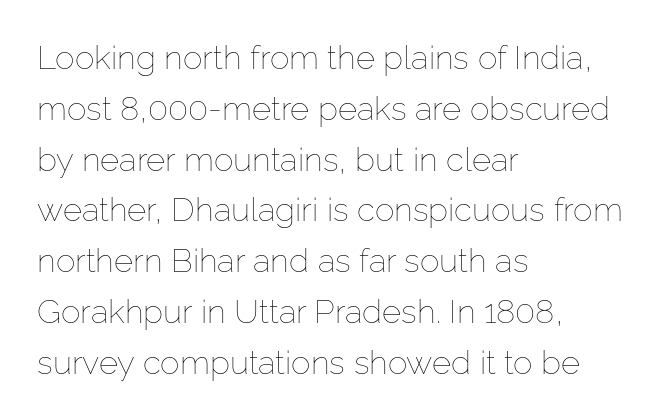
The image shows 33 px thin type, upright; set left-aligned, normal line spacing (1.54x), normal letter spacing, not underlined; low stroke contrast and a medium x-height.
